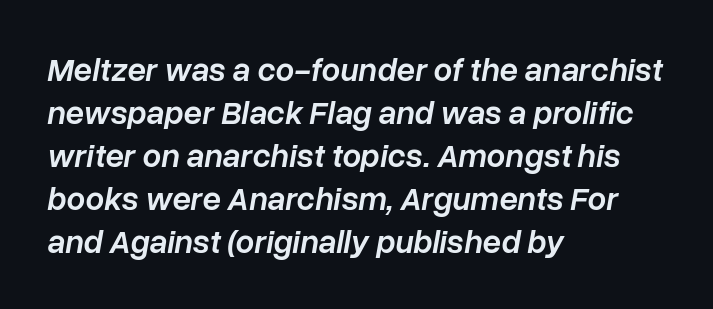
The glyphs are unaccompanied by any horizontal stroke below them. Stroke thickness is moderately raised; the sample reads as semibold. Each letter keeps its own natural width here, so spacing adapts to shape. Typeset ragged right — the left edge is the straight one. Quick note: interline space is typical.
